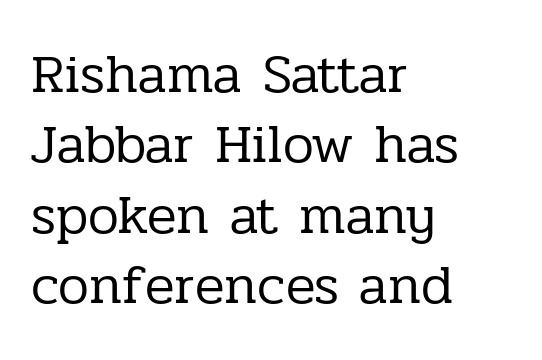
Q: Is the text bold? A: No.
Q: Is the text italic (slanted)? A: No, it is upright.
Q: Is the typeface a serif or a sans-serif typeface? A: Serif.
Q: Is the text underlined? A: No.
Q: How is the paragraph aligned? A: Left-aligned.
Q: Is the spacing between letters normal or unusually wide? A: Normal.
Q: Is the spacing between lines tight, normal or loose? A: Normal.
Q: Width (condensed, normal, or wide)? A: Normal.
Q: Stroke contrast? A: Low.
Q: x-height? A: Medium.
Q: Monospaced? A: No.
